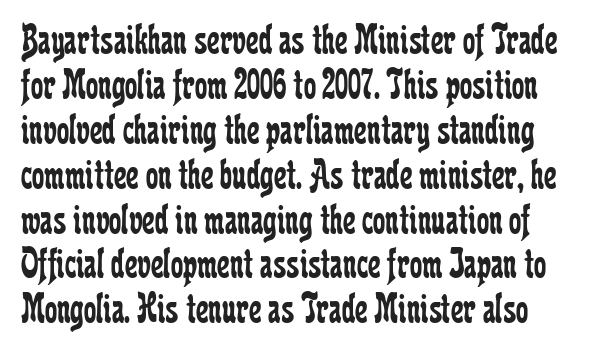
Q: Is the text bold? A: No.
Q: Is the text italic (slanted)? A: No, it is upright.
Q: Is the typeface a serif or a sans-serif typeface? A: Serif.
Q: Is the text underlined? A: No.
Q: Is the spacing between letters normal or unusually wide? A: Normal.
Q: Is the spacing between lines tight, normal or loose? A: Tight.
Q: Width (condensed, normal, or wide)? A: Condensed.
Q: Stroke contrast? A: Low.
Q: x-height? A: Medium.
Q: Monospaced? A: No.
